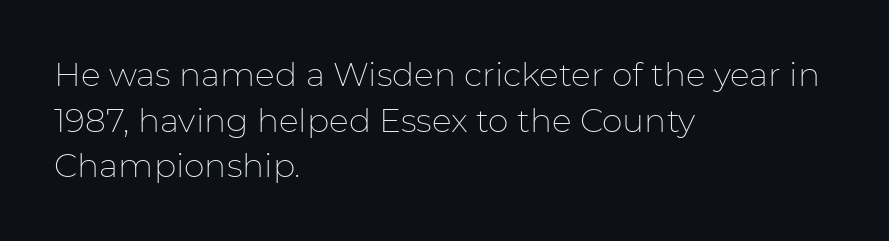
Q: Is the text bold? A: No.
Q: Is the text italic (slanted)? A: No, it is upright.
Q: Is the typeface a serif or a sans-serif typeface? A: Sans-serif.
Q: Is the text underlined? A: No.
Q: How is the paragraph aligned? A: Left-aligned.
Q: Is the spacing between letters normal or unusually wide? A: Normal.
Q: Is the spacing between lines tight, normal or loose? A: Normal.
Q: Width (condensed, normal, or wide)? A: Normal.
Q: Stroke contrast? A: Low.
Q: x-height? A: Medium.
Q: Monospaced? A: No.
